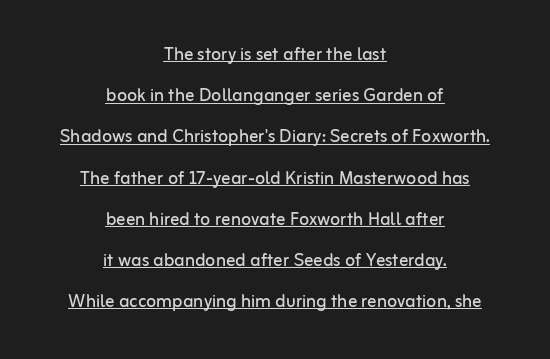
This is roman type, the default non-slanted kind. A continuous stroke trails under the words, as in a hyperlink. Spacing between characters is what you'd get straight out of the box. This sample is center-justified, so both line endings float freely. Stems here are at most as thick as an everyday book face.
